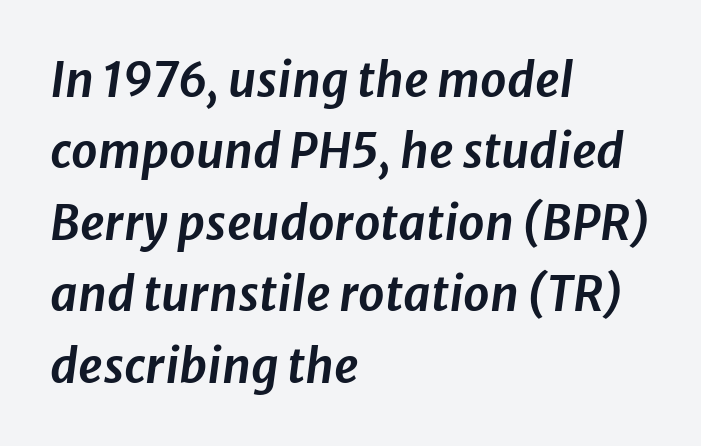
Q: Is the text italic (slanted)? A: Yes, it leans right by about 8 degrees.
Q: Is the text underlined? A: No.
Q: How is the paragraph aligned? A: Left-aligned.
Q: Is the spacing between letters normal or unusually wide? A: Normal.
Q: Is the spacing between lines tight, normal or loose? A: Normal.
Q: Width (condensed, normal, or wide)? A: Normal.
Q: Stroke contrast? A: Low.
Q: x-height? A: Medium.
Q: Monospaced? A: No.
